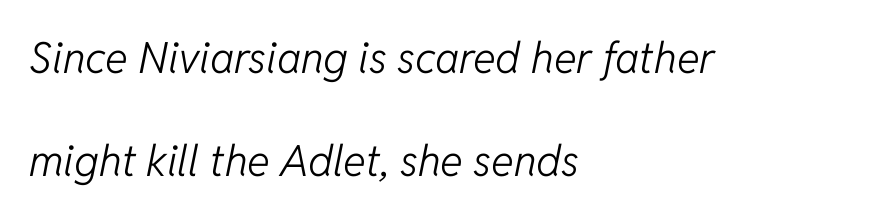
The image shows 43 px light type, italic (leaning right); set left-aligned, loose line spacing (2.4x), normal letter spacing, not underlined; low stroke contrast and a medium x-height.
